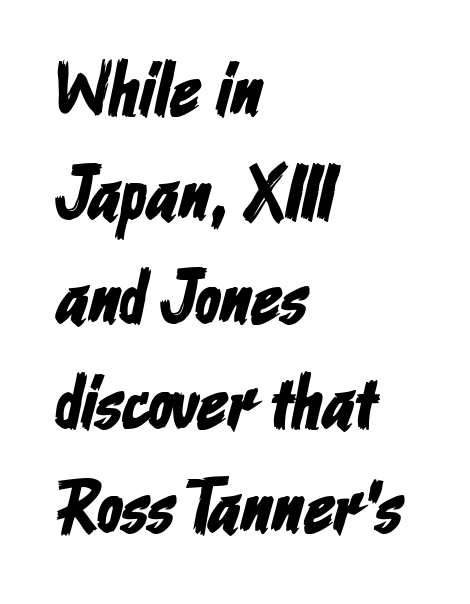
{"serif": "no", "width": "condensed", "stroke_contrast": "low", "x_height": "medium", "monospaced": "no", "underline": "no", "align": "left", "line_spacing": "normal", "line_spacing_ratio": 1.39, "letter_spacing": "normal", "letter_spacing_em": 0.0, "glyph_px": 75}
